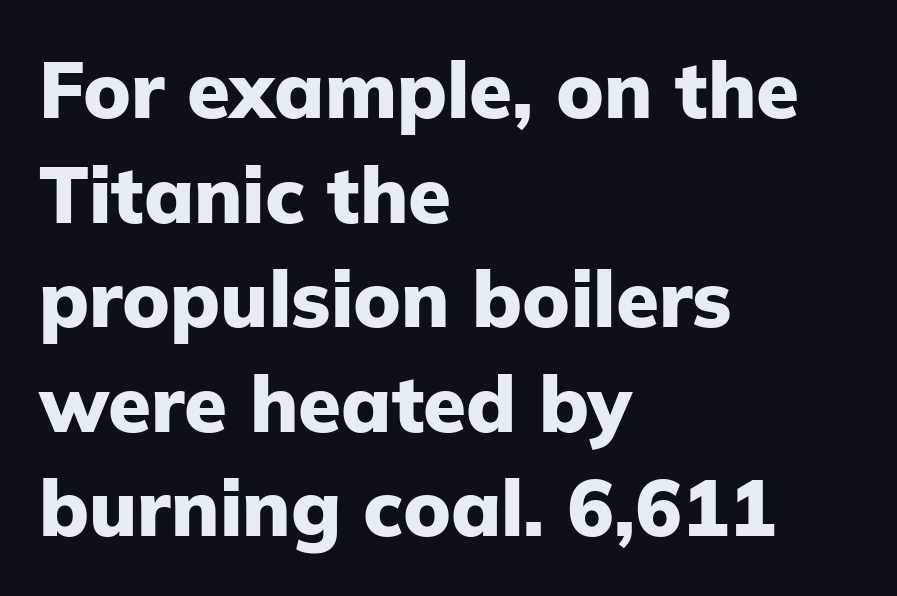
{"serif": "no", "italic": "no", "bold": "yes", "weight": "heavy", "width": "normal", "stroke_contrast": "low", "x_height": "medium", "monospaced": "no", "underline": "no", "align": "left", "line_spacing": "normal", "line_spacing_ratio": 1.34, "letter_spacing": "normal", "letter_spacing_em": 0.0, "glyph_px": 78}
